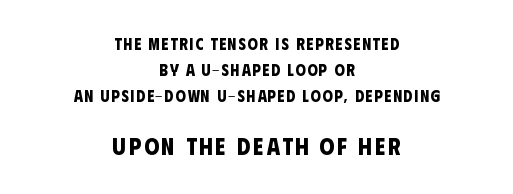
Larger block? The one below; the one above is distinctly smaller. Every row of glyphs is offset so its center matches the block's center. Quick note: interline space is typical. Underlining? Definitely not there.
